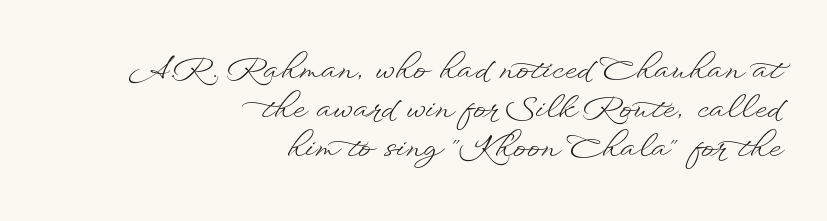
{"bold": "no", "weight": "light", "width": "wide", "stroke_contrast": "low", "x_height": "small", "monospaced": "no", "underline": "no", "align": "right", "line_spacing": "normal", "line_spacing_ratio": 1.26, "letter_spacing": "normal", "letter_spacing_em": 0.0, "glyph_px": 31}
